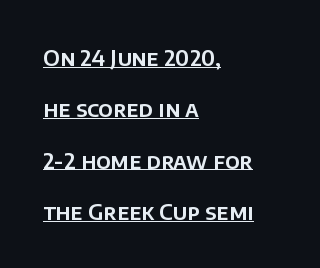
{"italic": "no", "underline": "yes", "align": "left", "line_spacing": "loose", "line_spacing_ratio": 2.33, "letter_spacing": "normal", "letter_spacing_em": 0.0, "glyph_px": 22}
